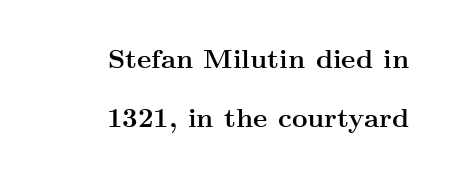
Q: Is the text bold? A: Yes.
Q: Is the text italic (slanted)? A: No, it is upright.
Q: Is the text underlined? A: No.
Q: How is the paragraph aligned? A: Right-aligned.
Q: Is the spacing between letters normal or unusually wide? A: Normal.
Q: Is the spacing between lines tight, normal or loose? A: Loose.
